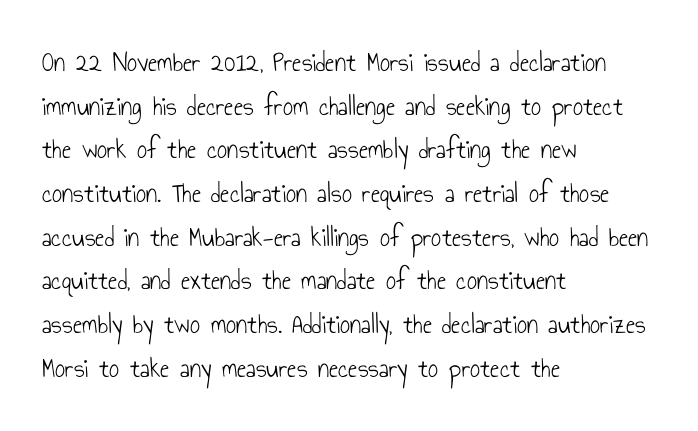
Letter spacing: default. Notice how descenders clear the ascenders below comfortably — that's standard leading. The characters display no serif detailing; their extremities are plain. A student would call this left alignment; a typographer would say flush left, rag right.
